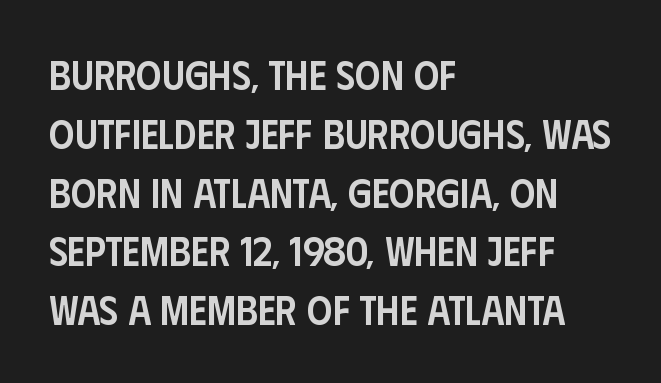
In CSS terms this would be text-align: left. A somewhat darkened texture: the type is semibold rather than bold. Whoever set this chose a conventional vertical rhythm. The glyphs in this specimen are sans serif. Here the designer chose a conventional face with non-uniform glyph widths.
